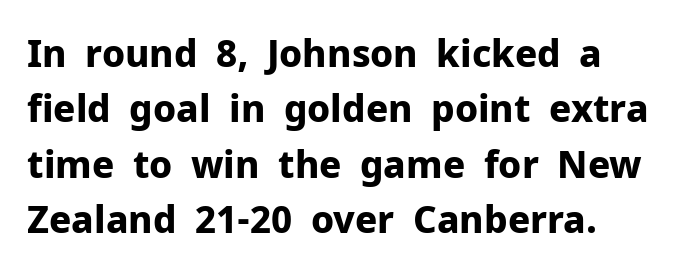
The type sits square on the baseline with zero lean. Here the designer chose a conventional face with non-uniform glyph widths. A student would call this left alignment; a typographer would say flush left, rag right. Each letter's strokes conclude bluntly, with no projecting serifs.
